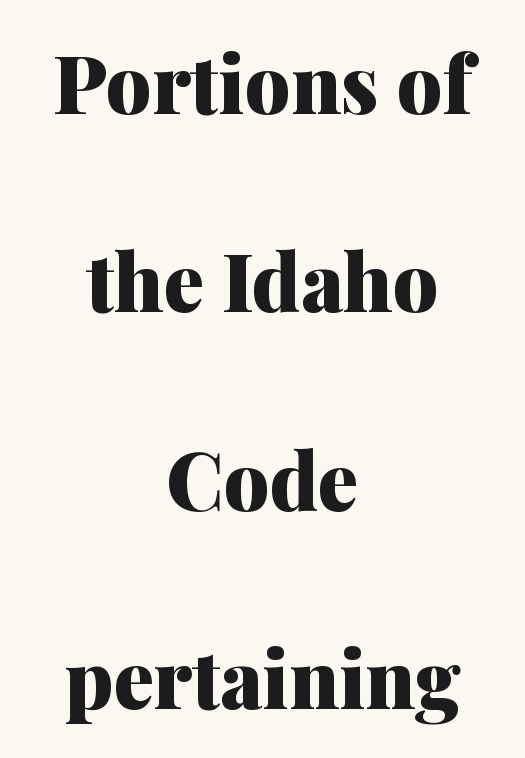
The image shows 80 px heavy serif type, upright; set centered, loose line spacing (2.48x), normal letter spacing, not underlined; medium stroke contrast and a medium x-height.
